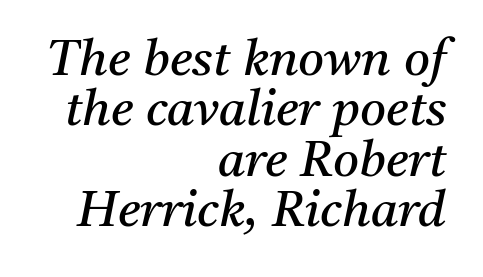
The image shows 50 px regular-weight serif type, italic (leaning right); set right-aligned, tight line spacing (1.01x), normal letter spacing, not underlined; medium stroke contrast and a medium x-height.
